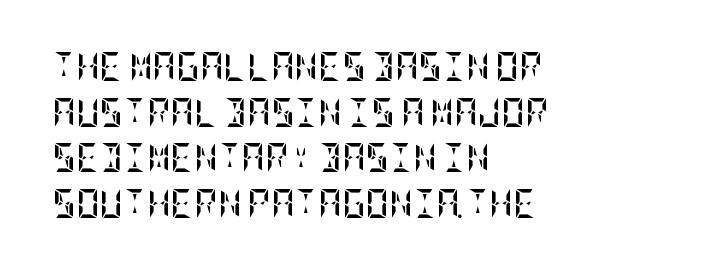
Style check: upright. Characters follow at the spacing the type designer built in. Notice how thick the strokes are: this is what a full bold looks like. This block has exactly the height ordinary leading produces. Plain, unruled lines of type.
